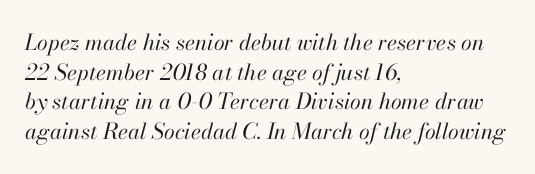
{"italic": "yes", "lean": "right", "slant_degrees": 13, "bold": "no", "underline": "no", "align": "left", "line_spacing": "normal", "line_spacing_ratio": 1.35, "letter_spacing": "normal", "letter_spacing_em": 0.0, "glyph_px": 22}
